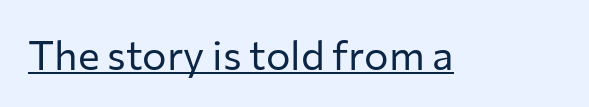
Regarding serifs, this sample does without them. Weight: in the light-to-regular range. The gaps between neighbouring characters are ordinary and unremarkable. The letters stand straight up with perfectly vertical stems. These characters rest on top of a visible drawn line. Here the designer chose a conventional face with non-uniform glyph widths.
